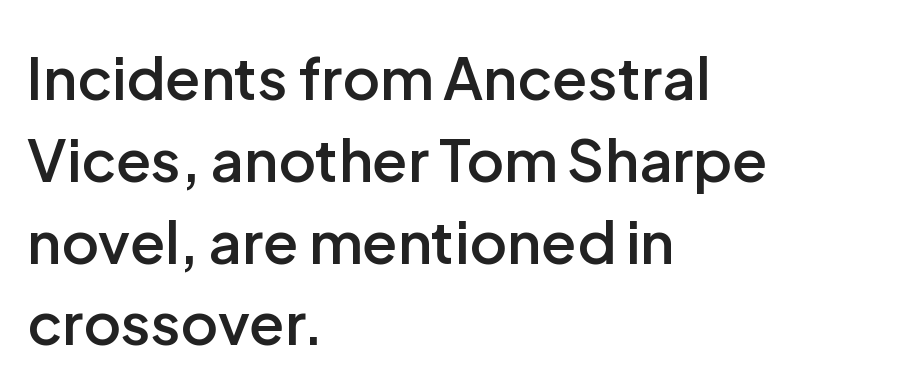
{"serif": "no", "italic": "no", "bold": "semi", "weight": "semibold", "width": "normal", "stroke_contrast": "low", "x_height": "medium", "monospaced": "no", "underline": "no", "align": "left", "line_spacing": "normal", "line_spacing_ratio": 1.41, "letter_spacing": "normal", "letter_spacing_em": 0.0, "glyph_px": 58}
